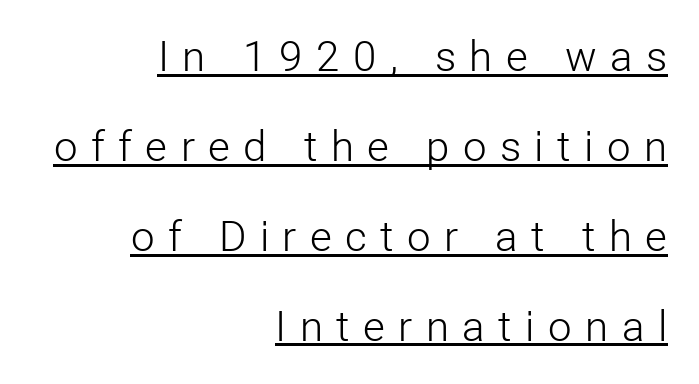
Compared with a flush-left layout, this one pins lines to the opposite, right side. The font's upright variant was chosen for this text. The characters are drawn with everyday or finer stroke widths. The space between consecutive lines is lavish. The text was rendered using a sans face with plain stroke endings. Think of a printed novel: that variable character pitch is what you see here.
